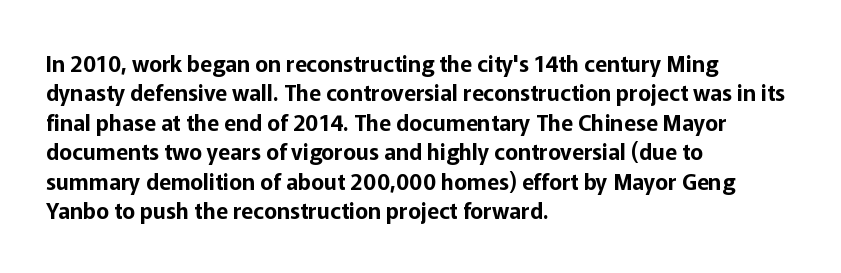
Q: Is the text italic (slanted)? A: No, it is upright.
Q: Is the text underlined? A: No.
Q: How is the paragraph aligned? A: Left-aligned.
Q: Is the spacing between letters normal or unusually wide? A: Normal.
Q: Is the spacing between lines tight, normal or loose? A: Normal.
